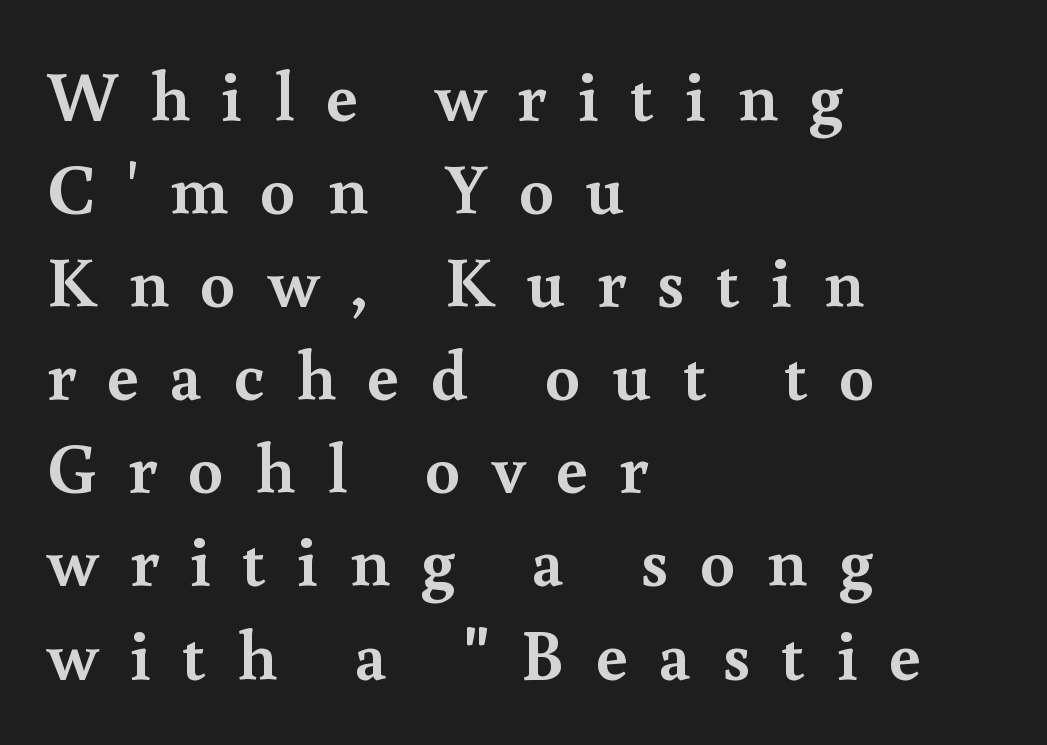
Q: Is the text bold? A: Yes.
Q: Is the text italic (slanted)? A: No, it is upright.
Q: Is the typeface a serif or a sans-serif typeface? A: Serif.
Q: Is the text underlined? A: No.
Q: How is the paragraph aligned? A: Left-aligned.
Q: Is the spacing between letters normal or unusually wide? A: Unusually wide.
Q: Is the spacing between lines tight, normal or loose? A: Normal.
Q: Width (condensed, normal, or wide)? A: Normal.
Q: x-height? A: Small.
Q: Monospaced? A: No.
